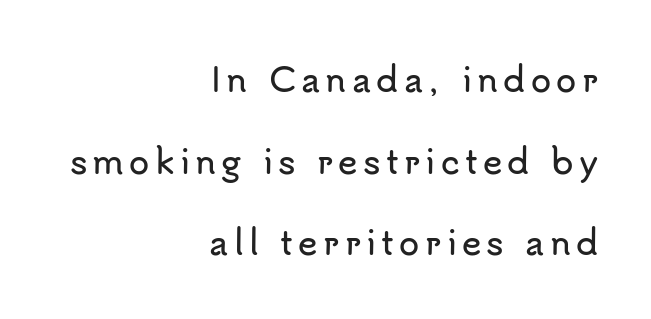
The image shows 33 px sans-serif type, upright; set right-aligned, loose line spacing (2.47x), not underlined; low stroke contrast and a small x-height.
